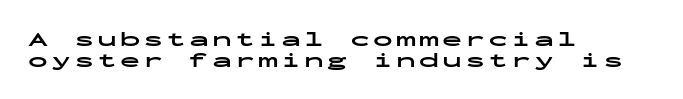
Is there much room between lines? No — they nearly touch. Ordinary non-slanted type is in use. All the whitespace from short lines collects on the right. No word sits above an underline. Set as a true bold cut, around the 700 mark.
